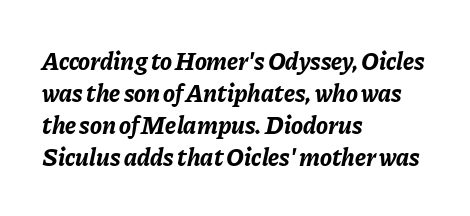
{"italic": "yes", "lean": "right", "slant_degrees": 11, "bold": "yes", "underline": "no", "align": "left", "line_spacing": "normal", "line_spacing_ratio": 1.28, "letter_spacing": "normal", "letter_spacing_em": 0.0, "glyph_px": 25}
